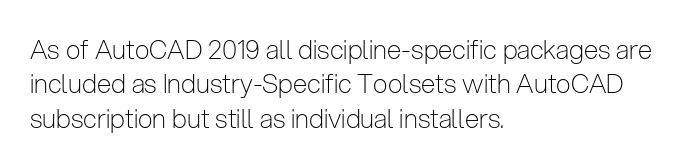
Q: Is the text bold? A: No.
Q: Is the text italic (slanted)? A: No, it is upright.
Q: Is the text underlined? A: No.
Q: How is the paragraph aligned? A: Left-aligned.
Q: Is the spacing between letters normal or unusually wide? A: Normal.
Q: Is the spacing between lines tight, normal or loose? A: Normal.
